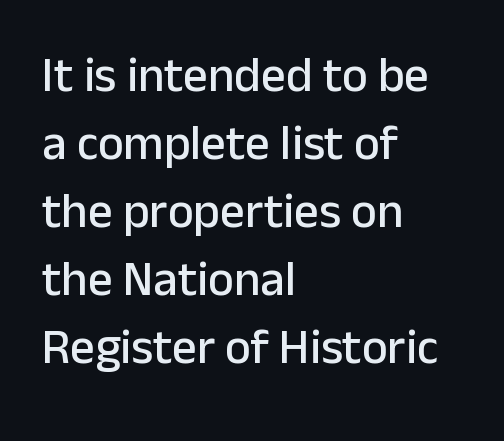
The image shows 49 px sans-serif type, upright; set left-aligned, normal line spacing (1.39x), normal letter spacing, not underlined; low stroke contrast and a medium x-height.
